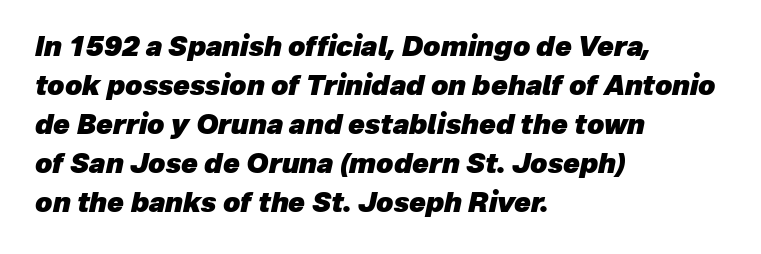
The image shows 27 px bold type, italic (leaning right); set left-aligned, normal line spacing (1.44x), normal letter spacing, not underlined.
